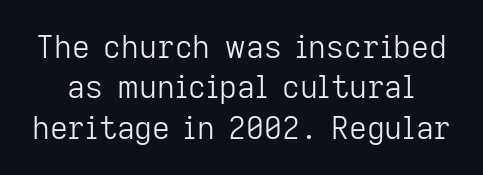
{"serif": "no", "italic": "no", "bold": "no", "weight": "light", "width": "normal", "stroke_contrast": "low", "x_height": "medium", "monospaced": "no", "underline": "no", "line_spacing": "normal", "line_spacing_ratio": 1.3, "letter_spacing": "normal", "letter_spacing_em": 0.0, "glyph_px": 31}
